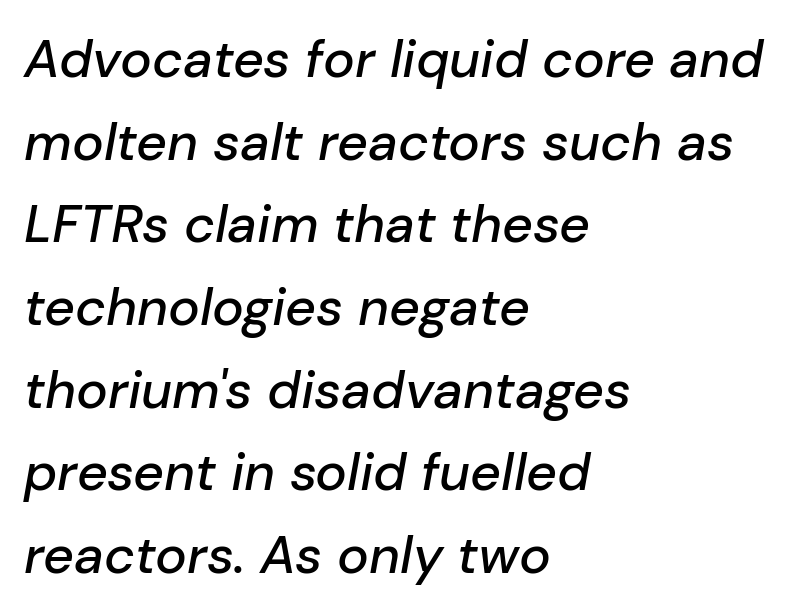
The line-height multiplier appears to be the usual default. Notice how the passage keeps a crisp vertical edge on the left only. Bare-footed words on every line. Every character sits at an angle, as italics do. Varying glyph widths throughout — classic text-font behaviour.
